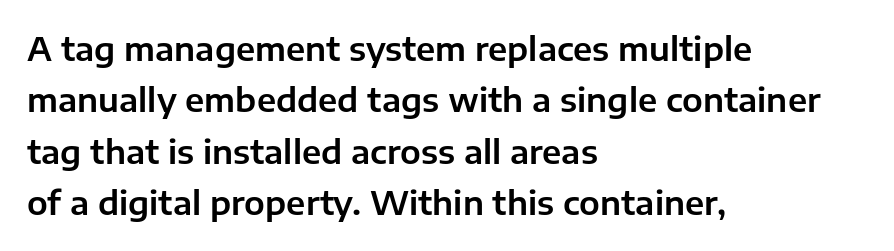
The image shows 33 px sans-serif type, upright; set left-aligned, normal line spacing (1.56x), normal letter spacing, not underlined; low stroke contrast and a medium x-height.
